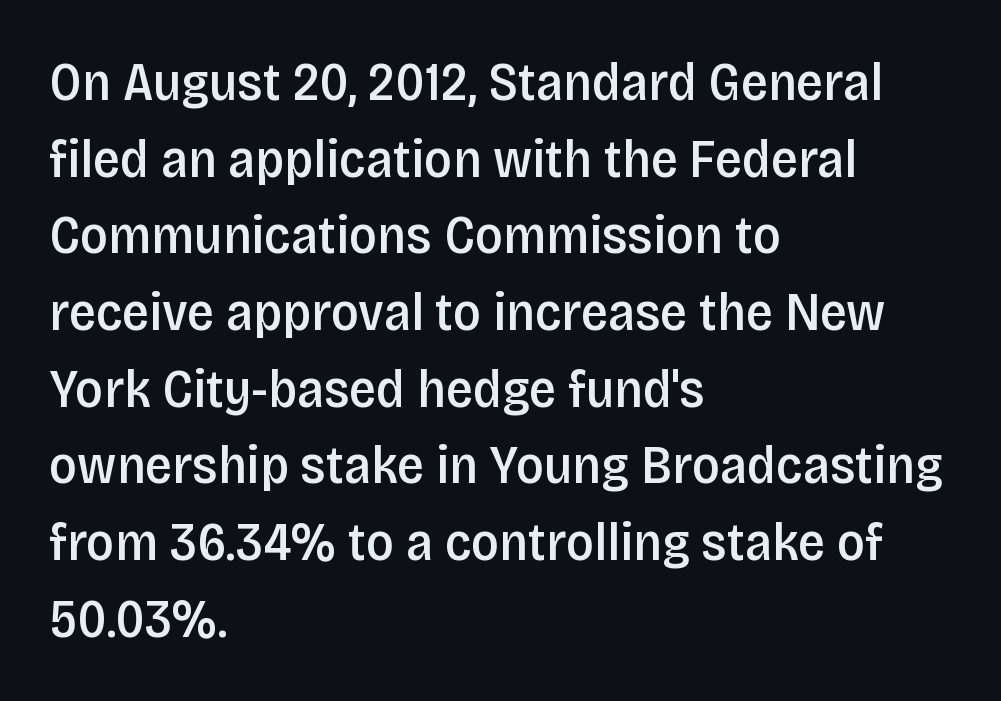
Q: Is the text bold? A: Semi-bold.
Q: Is the text italic (slanted)? A: No, it is upright.
Q: Is the typeface a serif or a sans-serif typeface? A: Sans-serif.
Q: Is the text underlined? A: No.
Q: How is the paragraph aligned? A: Left-aligned.
Q: Is the spacing between letters normal or unusually wide? A: Normal.
Q: Is the spacing between lines tight, normal or loose? A: Normal.
Q: Width (condensed, normal, or wide)? A: Condensed.
Q: Stroke contrast? A: Low.
Q: x-height? A: Large.
Q: Monospaced? A: No.
